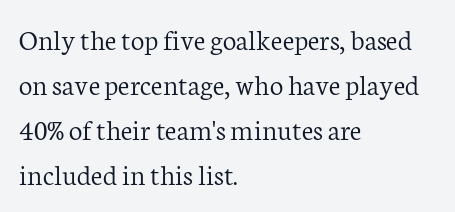
The image shows 30 px light serif type, upright; set left-aligned, normal line spacing (1.5x), normal letter spacing, not underlined; low stroke contrast and a medium x-height.
